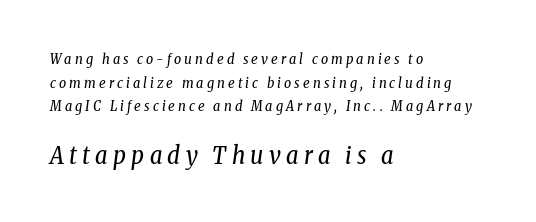
Only glyphs here, with clear space below each row. Layout note: lines flush left. Is this a heavy cut? Hardly; it is regular or lighter. Tracking value appears strongly positive — letters spread wide. Notice how the stems are inclined rather than vertical — that's the hallmark of italics.
